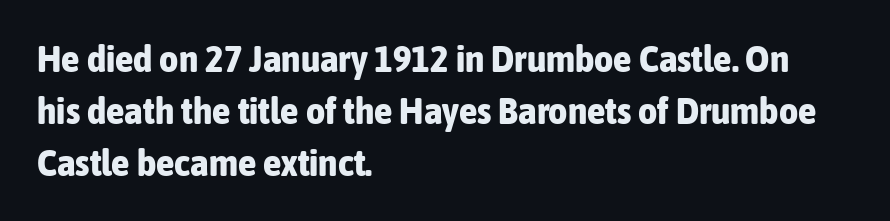
The font's upright variant was chosen for this text. How would I describe the line gaps? Plain and ordinary. A typesetter would call this proportional, since set widths differ per character. Observe the absence of serifs on each vertical stroke in this sample. Set as a true bold cut, around the 700 mark. Compared with typical body copy, the letter spacing here is the same.
